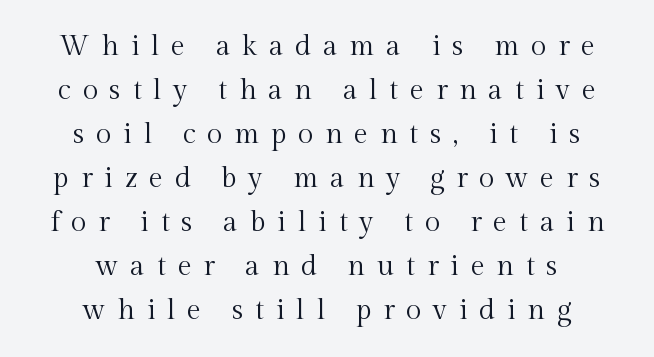
Q: Is the text bold? A: No.
Q: Is the text italic (slanted)? A: No, it is upright.
Q: Is the typeface a serif or a sans-serif typeface? A: Serif.
Q: Is the text underlined? A: No.
Q: How is the paragraph aligned? A: Centered.
Q: Is the spacing between letters normal or unusually wide? A: Unusually wide.
Q: Is the spacing between lines tight, normal or loose? A: Normal.
Q: Width (condensed, normal, or wide)? A: Normal.
Q: x-height? A: Medium.
Q: Monospaced? A: No.
